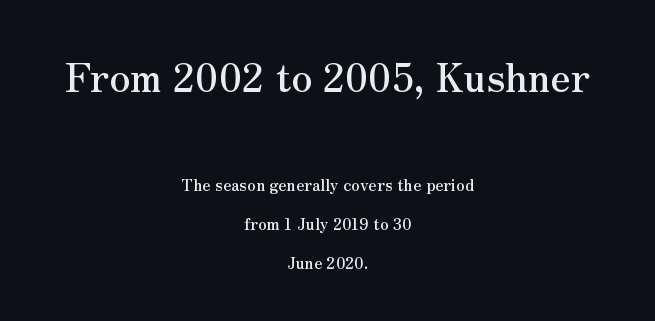
Does the leading feel generous? Absolutely, it's lavish. The typesetter chose a symmetrical, centered arrangement here. Does the type have serifs? Yes, each stem ends in a small foot. The rendering keeps characters at their native spacing. This sample has the flowing, uneven cadence of proportional lettering. Character size in the leading block exceeds that of the trailing block.
